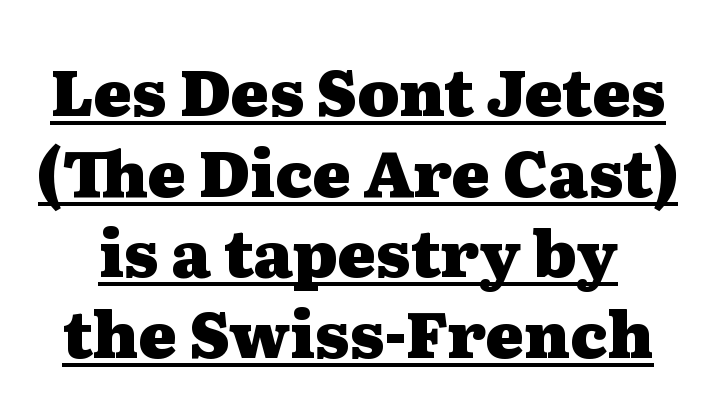
{"serif": "yes", "italic": "no", "bold": "yes", "weight": "heavy", "width": "wide", "stroke_contrast": "medium", "x_height": "medium", "monospaced": "no", "underline": "yes", "line_spacing": "normal", "line_spacing_ratio": 1.26, "letter_spacing": "normal", "letter_spacing_em": 0.0, "glyph_px": 64}
